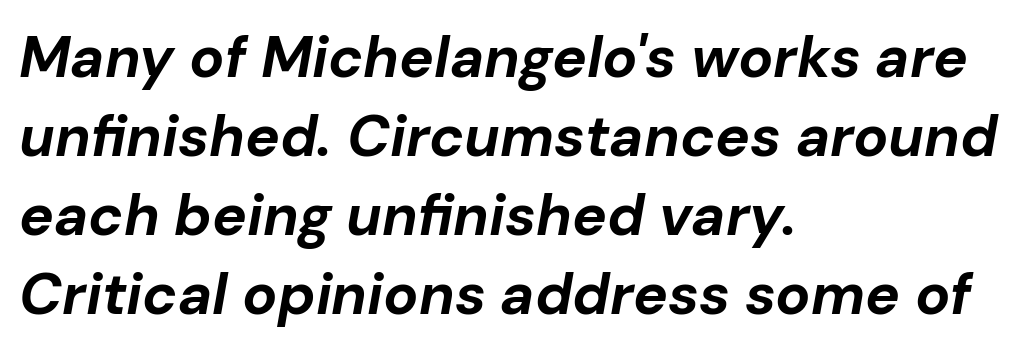
The image shows 58 px bold type, italic (leaning right); set left-aligned, normal line spacing (1.36x), normal letter spacing, not underlined; low stroke contrast and a medium x-height.
